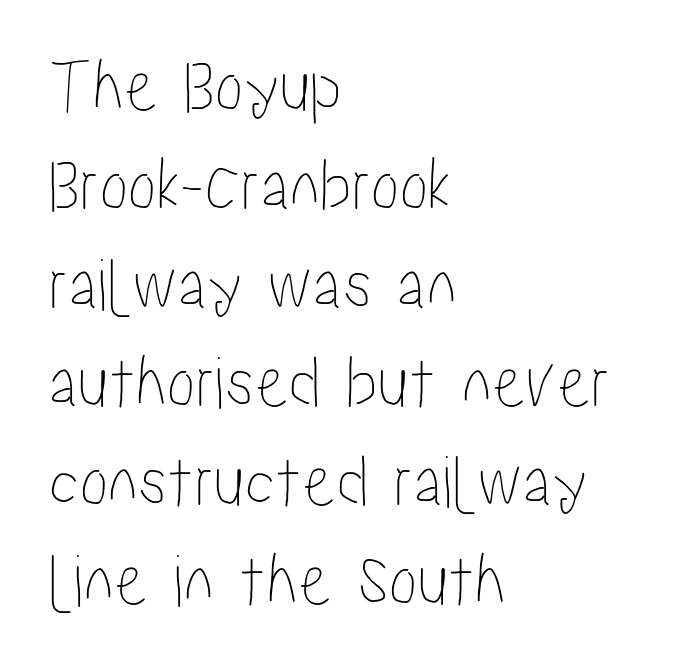
The lettering stays uniformly vertical, giving the passage a roman look. A classic flush-left, rag-right setting is used for this passage. The space beneath each line is pristine and unruled. A typesetter would call this zero additional tracking. Vertical spacing — default.
